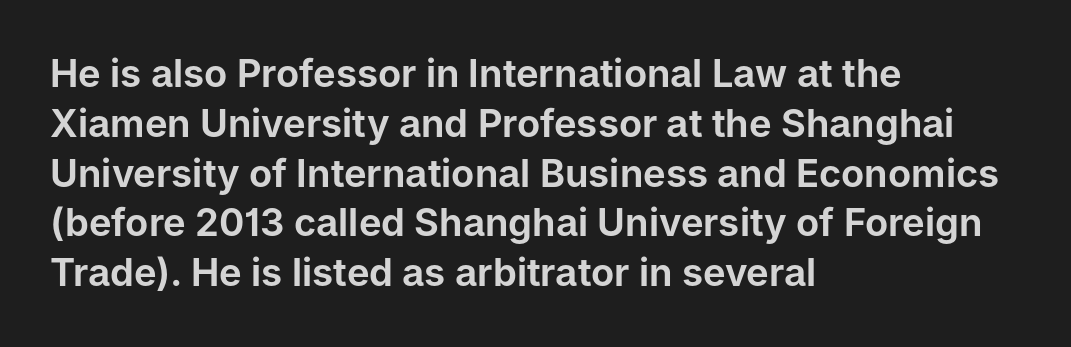
Q: Is the text italic (slanted)? A: No, it is upright.
Q: Is the typeface a serif or a sans-serif typeface? A: Sans-serif.
Q: Is the text underlined? A: No.
Q: How is the paragraph aligned? A: Left-aligned.
Q: Is the spacing between letters normal or unusually wide? A: Normal.
Q: Is the spacing between lines tight, normal or loose? A: Normal.
Q: Width (condensed, normal, or wide)? A: Normal.
Q: Stroke contrast? A: Low.
Q: x-height? A: Medium.
Q: Monospaced? A: No.
